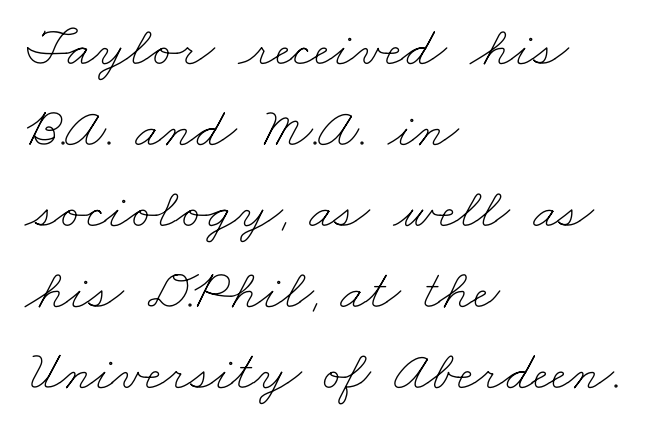
Q: Is the text bold? A: No.
Q: Is the text underlined? A: No.
Q: How is the paragraph aligned? A: Left-aligned.
Q: Is the spacing between letters normal or unusually wide? A: Normal.
Q: Is the spacing between lines tight, normal or loose? A: Normal.
Q: Width (condensed, normal, or wide)? A: Wide.
Q: Stroke contrast? A: Low.
Q: x-height? A: Small.
Q: Monospaced? A: No.
